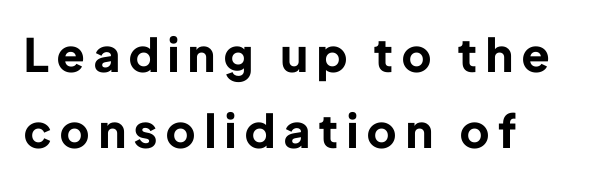
Tall strokes in this sample are plumb rather than angled. Substantial extra tracking has been applied to these lines. The zone under the glyphs is completely vacant. These lines stack with their left ends in a neat column.
